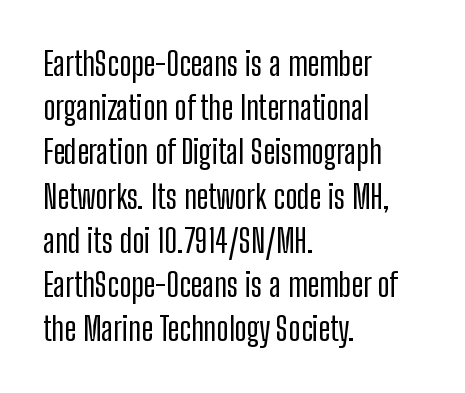
Q: Is the text italic (slanted)? A: No, it is upright.
Q: Is the typeface a serif or a sans-serif typeface? A: Sans-serif.
Q: Is the text underlined? A: No.
Q: How is the paragraph aligned? A: Left-aligned.
Q: Is the spacing between letters normal or unusually wide? A: Normal.
Q: Is the spacing between lines tight, normal or loose? A: Normal.
Q: Width (condensed, normal, or wide)? A: Condensed.
Q: Stroke contrast? A: Low.
Q: x-height? A: Medium.
Q: Monospaced? A: No.
